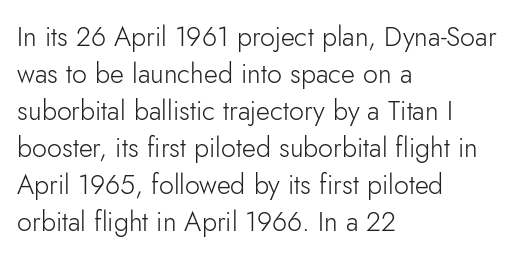
{"italic": "no", "bold": "no", "underline": "no", "align": "left", "line_spacing": "normal", "line_spacing_ratio": 1.37, "letter_spacing": "normal", "letter_spacing_em": 0.0, "glyph_px": 27}
